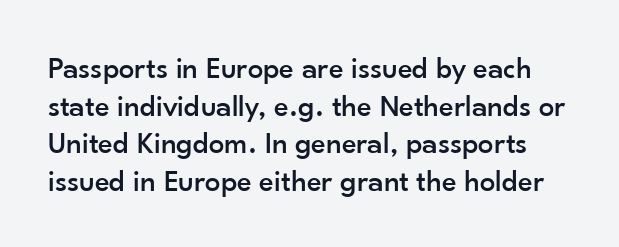
This is the regular roman posture of the typeface. Varying glyph widths throughout — classic text-font behaviour. Honestly, there is no underline to notice here at all. Default kerning and tracking; the words read as compact shapes. Observe the absence of serifs on each vertical stroke in this sample.
